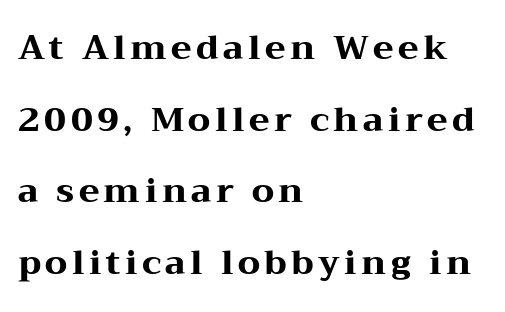
The image shows 34 px heavy, wide serif type, upright; set left-aligned, loose line spacing (2.11x), not underlined; medium stroke contrast and a medium x-height.
